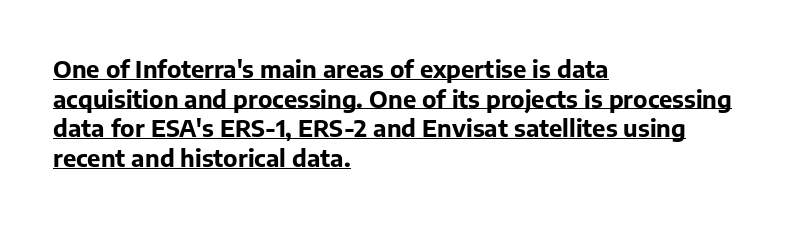
Q: Is the text bold? A: Yes.
Q: Is the text italic (slanted)? A: No, it is upright.
Q: Is the text underlined? A: Yes.
Q: How is the paragraph aligned? A: Left-aligned.
Q: Is the spacing between letters normal or unusually wide? A: Normal.
